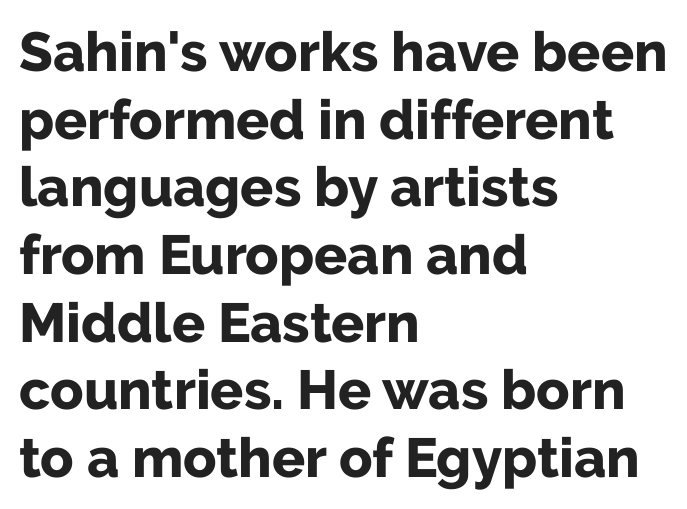
The image shows 55 px bold sans-serif type, upright; set left-aligned, line spacing 1.23x, normal letter spacing, not underlined; low stroke contrast and a medium x-height.
